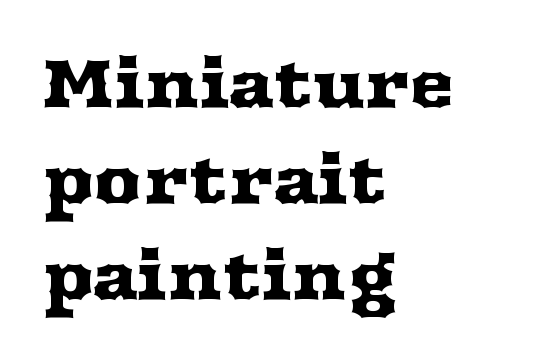
{"serif": "yes", "italic": "no", "width": "wide", "stroke_contrast": "medium", "x_height": "medium", "monospaced": "no", "underline": "no", "align": "left", "line_spacing": "normal", "line_spacing_ratio": 1.41, "letter_spacing": "normal", "letter_spacing_em": 0.0, "glyph_px": 68}
